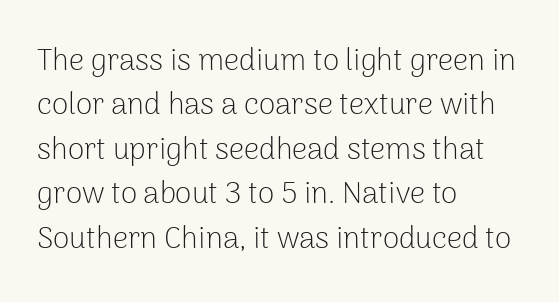
Q: Is the text bold? A: No.
Q: Is the text italic (slanted)? A: No, it is upright.
Q: Is the typeface a serif or a sans-serif typeface? A: Sans-serif.
Q: Is the text underlined? A: No.
Q: How is the paragraph aligned? A: Left-aligned.
Q: Is the spacing between letters normal or unusually wide? A: Normal.
Q: Is the spacing between lines tight, normal or loose? A: Normal.
Q: Width (condensed, normal, or wide)? A: Normal.
Q: Stroke contrast? A: Low.
Q: x-height? A: Medium.
Q: Monospaced? A: No.
